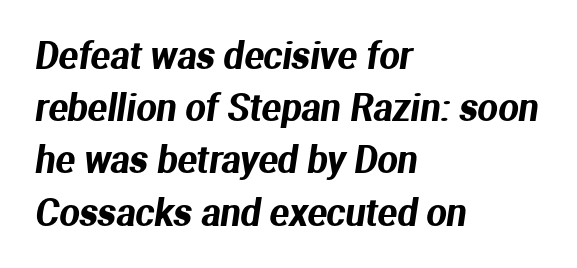
The image shows 36 px sans-serif type; set left-aligned, normal line spacing (1.45x), normal letter spacing, not underlined; medium stroke contrast and a medium x-height.
